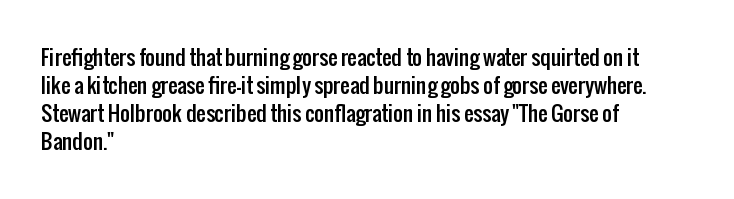
{"italic": "no", "underline": "no", "align": "left", "line_spacing": "normal", "line_spacing_ratio": 1.34, "letter_spacing": "normal", "letter_spacing_em": 0.0, "glyph_px": 21}
